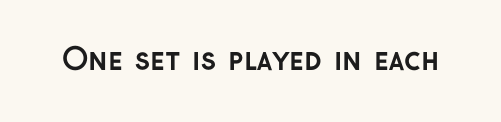
Q: Is the text bold? A: Yes.
Q: Is the text italic (slanted)? A: No, it is upright.
Q: Is the typeface a serif or a sans-serif typeface? A: Sans-serif.
Q: Is the text underlined? A: No.
Q: Is the spacing between letters normal or unusually wide? A: Normal.
Q: Width (condensed, normal, or wide)? A: Normal.
Q: Stroke contrast? A: Low.
Q: x-height? A: Medium.
Q: Monospaced? A: No.
